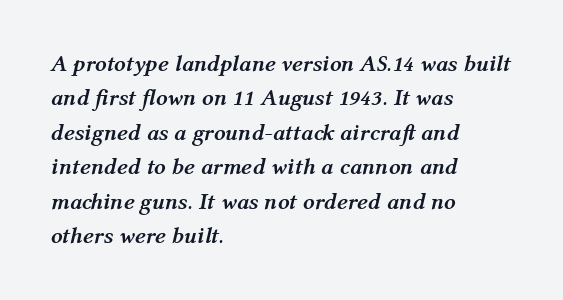
Q: Is the text bold? A: Yes.
Q: Is the text italic (slanted)? A: Yes, it leans right by about 12 degrees.
Q: Is the text underlined? A: No.
Q: How is the paragraph aligned? A: Left-aligned.
Q: Is the spacing between letters normal or unusually wide? A: Normal.
Q: Is the spacing between lines tight, normal or loose? A: Normal.
